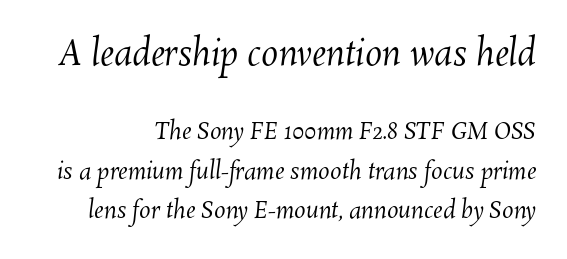
The specimen omits any rule beneath the text block's lines. The font sits on the lighter half of the weight spectrum, regular included. Which chunk is bigger? The first one — the top block dwarfs the bottom. Between one letter and the next there's only the usual sliver of space.
